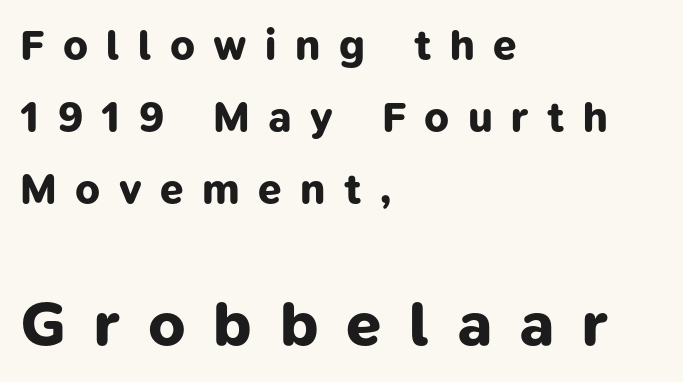
The strip under each line holds only bare page. The letters advance in unequal steps, a hallmark of proportional type. Stroke thickness is high; the sample reads as a true bold. Casual observation: everything's shoved over to the left. The text was rendered using a sans face with plain stroke endings. Observe the wide spacing: letters keep a clear distance from each other.
